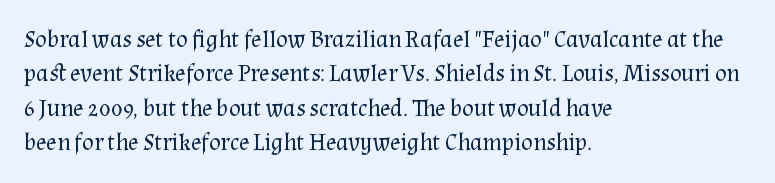
The image shows 24 px text type, upright; set left-aligned, normal line spacing (1.43x), normal letter spacing, not underlined.
